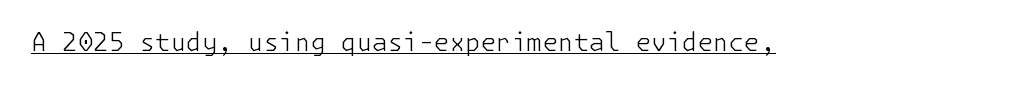
The letterforms sit at book weight or below. Posture: upright roman. Here the glyphs are tracked normally, forming tight word shapes. The words here are underlined.
